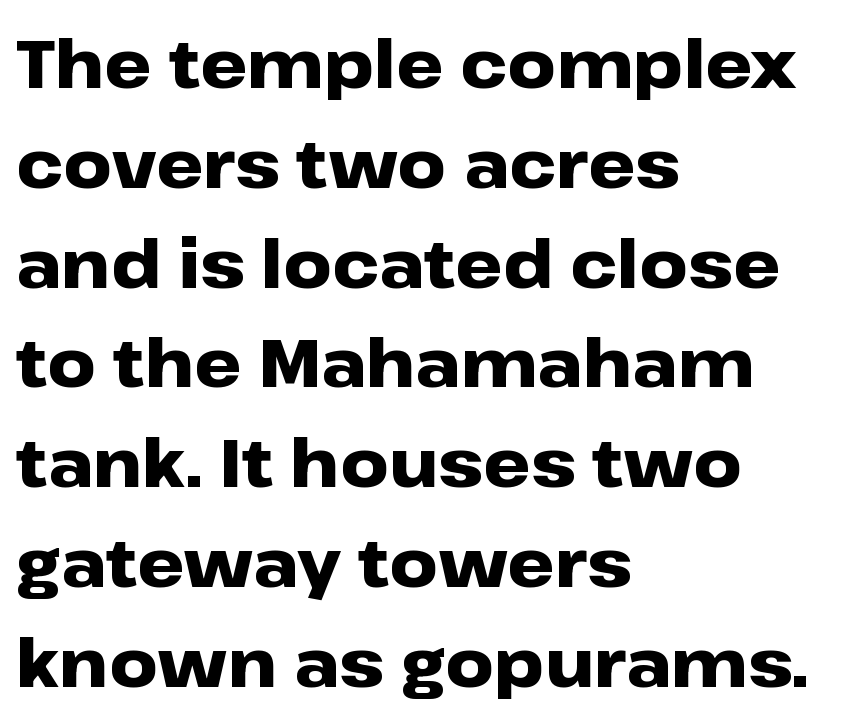
The font's upright variant was chosen for this text. The sample has been set heavy, in full bold. These lines are rendered in a variable-pitch font. This rendering leaves character spacing at its baseline value. Leading: standard.
